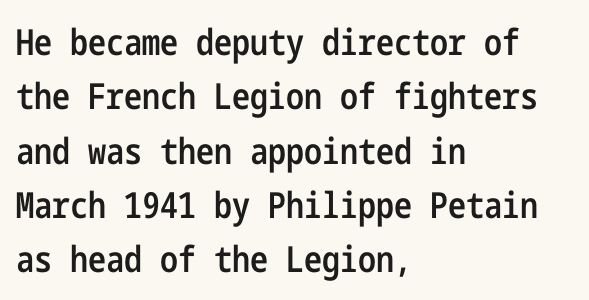
{"serif": "no", "italic": "no", "bold": "semi", "weight": "semibold", "width": "condensed", "stroke_contrast": "low", "x_height": "medium", "underline": "no", "align": "left", "line_spacing": "normal", "line_spacing_ratio": 1.51, "letter_spacing": "normal", "letter_spacing_em": 0.0, "glyph_px": 36}
